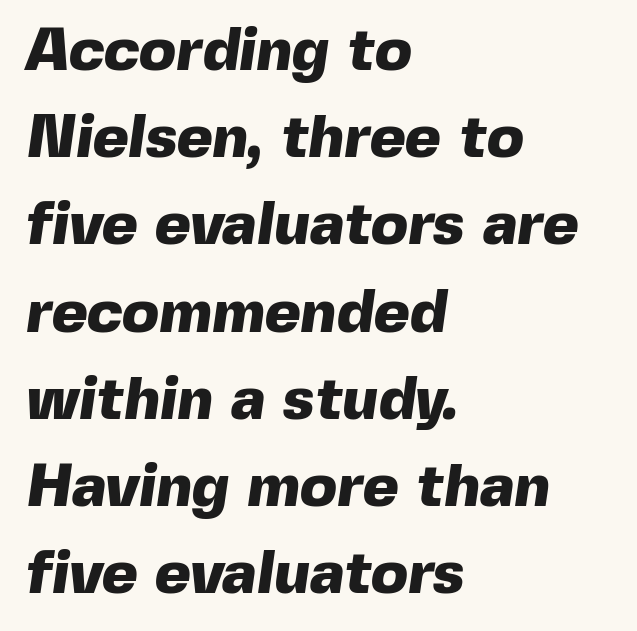
{"serif": "no", "bold": "yes", "weight": "heavy", "width": "normal", "x_height": "medium", "monospaced": "no", "underline": "no", "align": "left", "line_spacing": "normal", "line_spacing_ratio": 1.43, "letter_spacing": "normal", "letter_spacing_em": 0.0, "glyph_px": 61}
